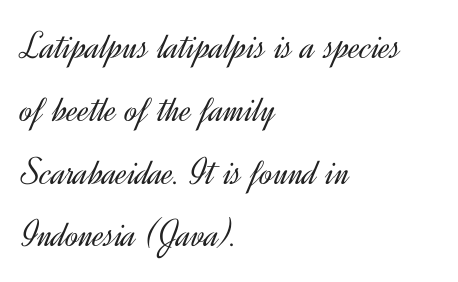
{"serif": "no", "bold": "no", "weight": "light", "width": "normal", "x_height": "small", "monospaced": "no", "underline": "no", "align": "left", "line_spacing": "normal", "line_spacing_ratio": 1.61, "letter_spacing": "normal", "letter_spacing_em": 0.0, "glyph_px": 39}
